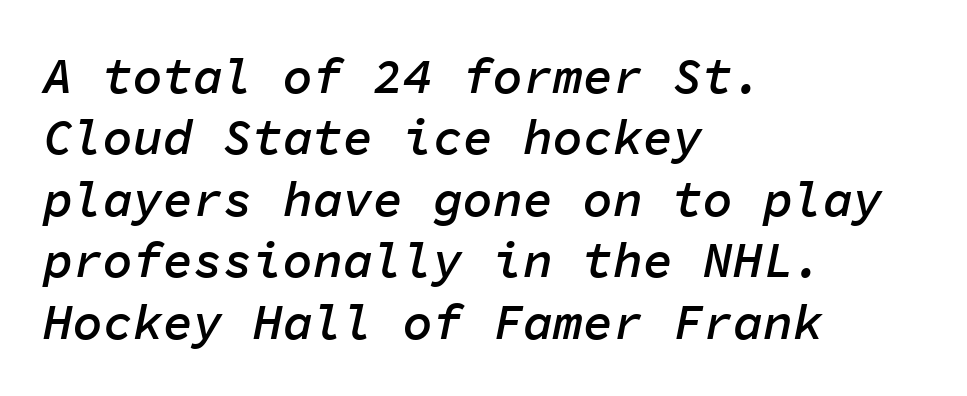
Standard letterfit; no display-style spreading of the glyphs. Typographic density is moderately raised because the face is semibold. Horizontally, the lines are justified to the leading edge only. The face used here is monospaced, like something from a code editor.
